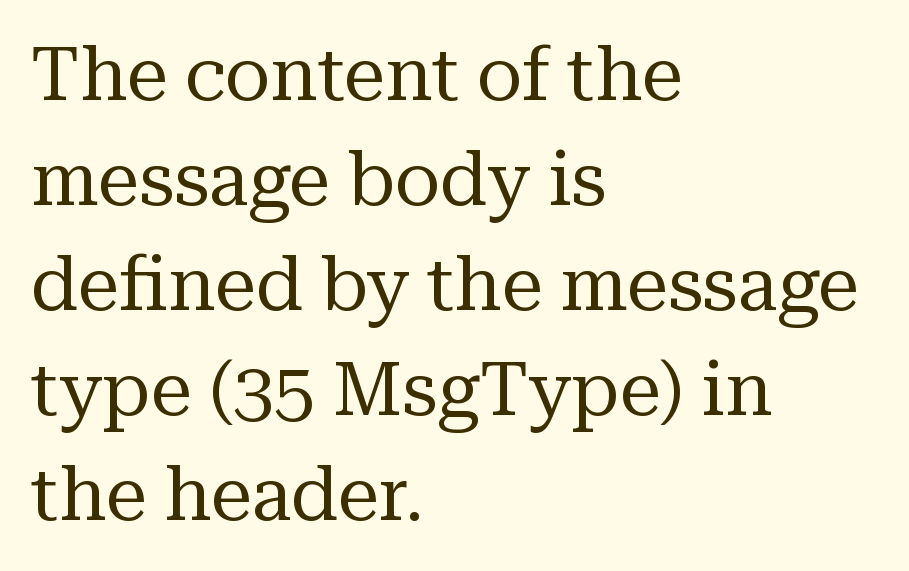
The image shows 74 px regular-weight serif type, upright; set left-aligned, normal line spacing (1.42x), normal letter spacing, not underlined; medium stroke contrast and a medium x-height.
